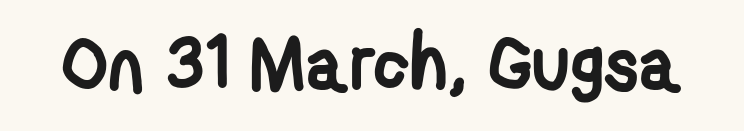
The image shows 75 px semibold, condensed sans-serif type; set normal letter spacing, not underlined; low stroke contrast and a medium x-height.
